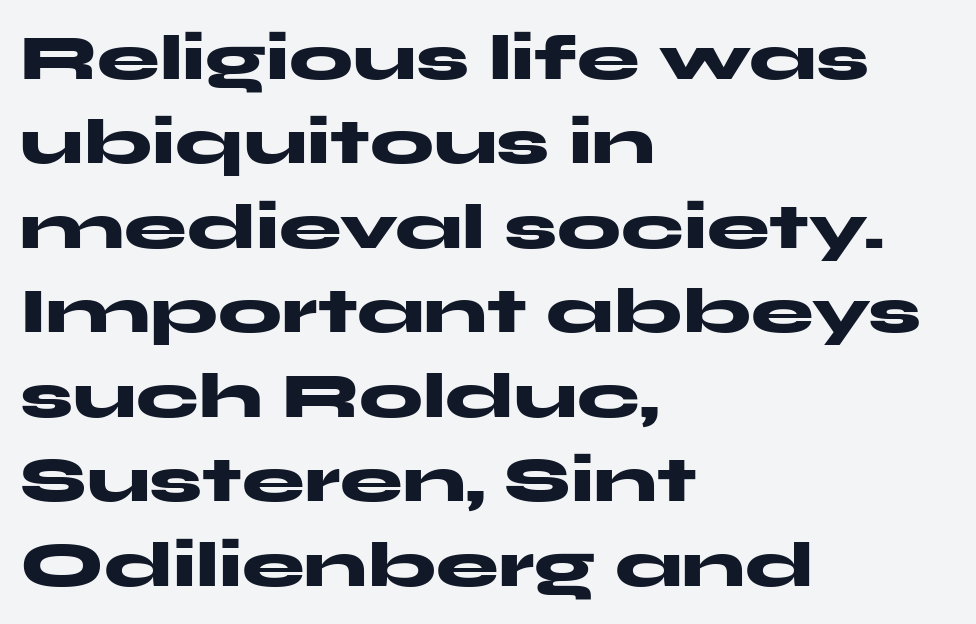
{"serif": "no", "italic": "no", "bold": "yes", "weight": "heavy", "width": "wide", "stroke_contrast": "medium", "x_height": "medium", "monospaced": "no", "underline": "no", "align": "left", "line_spacing": "normal", "line_spacing_ratio": 1.34, "letter_spacing": "normal", "letter_spacing_em": 0.0, "glyph_px": 63}
